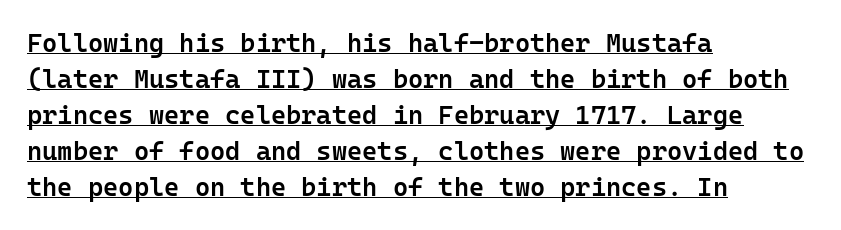
The image shows 26 px text type, upright; set left-aligned, normal line spacing (1.38x), normal letter spacing, underlined.
